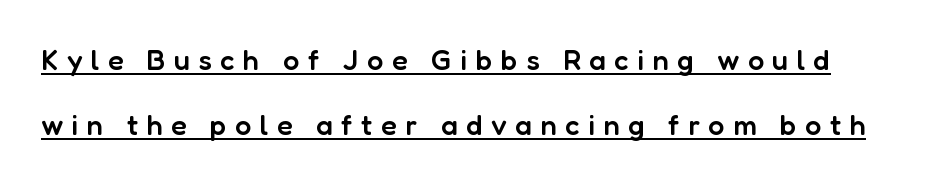
A continuous stroke trails under the words, as in a hyperlink. Inter-character spacing is expanded well beyond the font's built-in metrics. Heft: intermediate — a semibold. Quick note: interline space is abundant. Italic: no, the glyphs are upright roman. Spacing verdict: proportional, widths tailored to each character.
